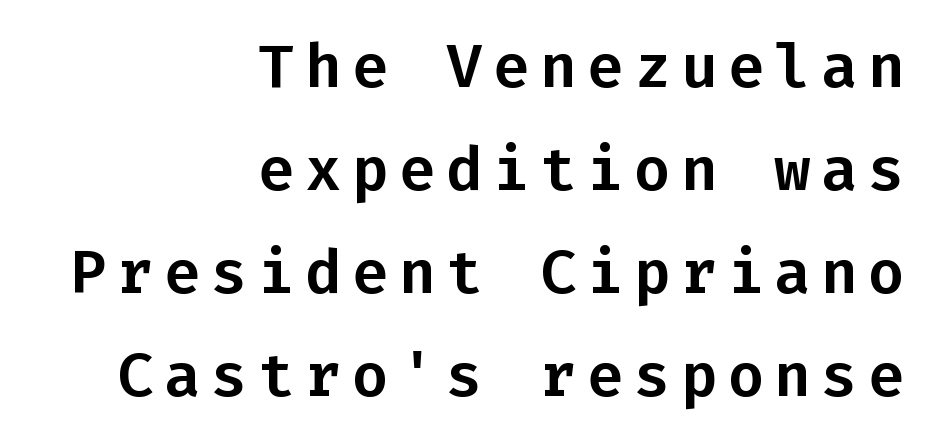
{"serif": "no", "italic": "no", "width": "normal", "stroke_contrast": "low", "x_height": "medium", "monospaced": "yes", "underline": "no", "align": "right", "line_spacing": "normal", "line_spacing_ratio": 1.69, "glyph_px": 61}
